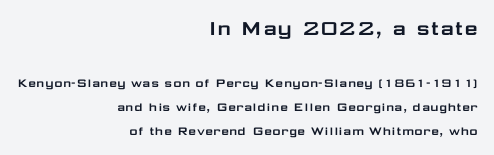
Leading: standard. You get the large type first, then a drop to smaller type. A roman cut, with each character standing at attention. Nobody touched the tracking dial on this one. The lines in this sample share a right terminus and differ only in where they begin. Quick note: underline off.
